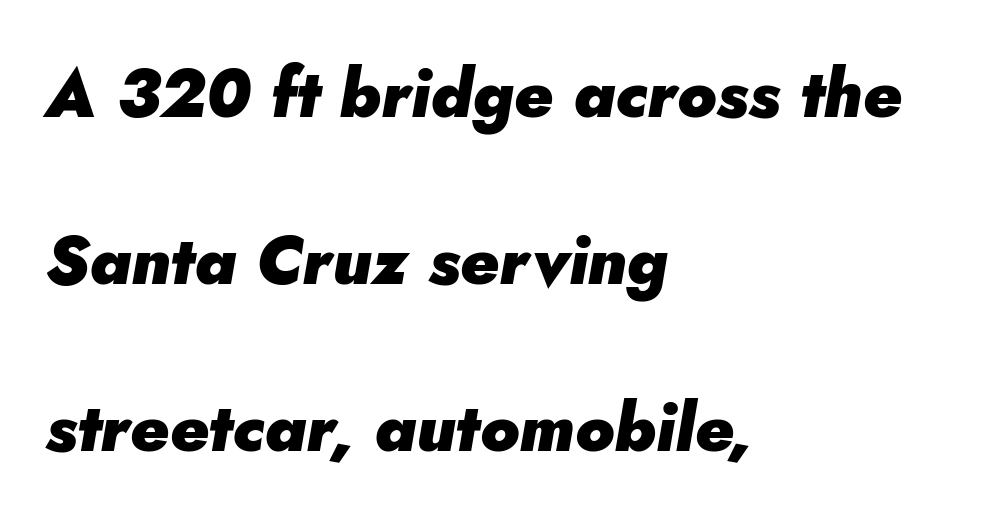
The passage shown has conventional tracking throughout. You could fit nearly another row in the gap between these rows. Every character sits at an angle, as italics do. The area under the type is left untouched. Proportional: the letters do not fall into vertical columns. Every letter is thick-stroked: bold, no question.
